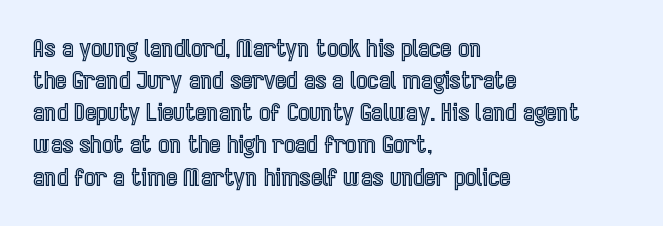
Just letters on the line, the space beneath them empty. Honestly, the row spacing looks completely unremarkable. No italicization has been applied; the sample stays upright. Teacher's note: observe the even left margin — that is flush-left alignment. Glyph-to-glyph distance matches everyday printed text.
